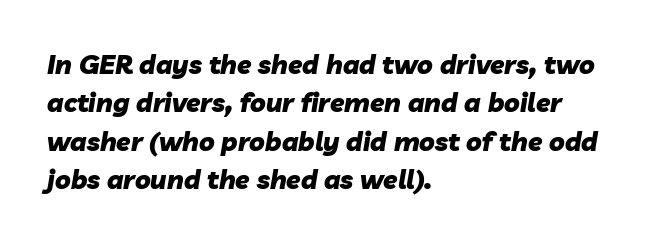
The image shows 26 px bold type, italic (leaning right); set left-aligned, normal line spacing (1.48x), normal letter spacing, not underlined.
